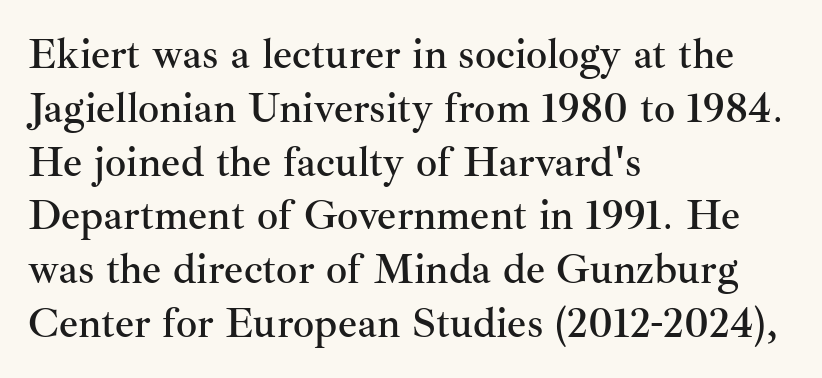
{"serif": "yes", "italic": "no", "width": "normal", "stroke_contrast": "medium", "x_height": "small", "monospaced": "no", "underline": "no", "align": "left", "line_spacing": "normal", "line_spacing_ratio": 1.28, "letter_spacing": "normal", "letter_spacing_em": 0.0, "glyph_px": 42}
